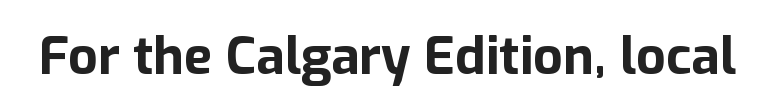
The image shows 52 px bold sans-serif type, upright; set normal letter spacing, not underlined; low stroke contrast and a medium x-height.
